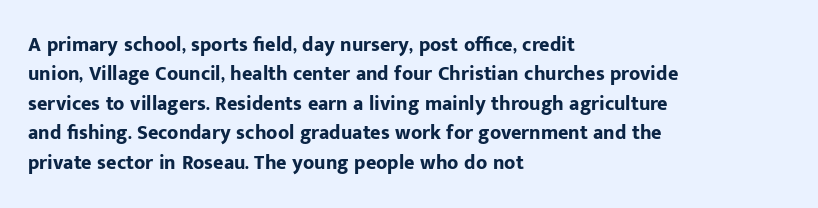
Q: Is the text bold? A: Yes.
Q: Is the text italic (slanted)? A: No, it is upright.
Q: Is the text underlined? A: No.
Q: How is the paragraph aligned? A: Left-aligned.
Q: Is the spacing between letters normal or unusually wide? A: Normal.
Q: Is the spacing between lines tight, normal or loose? A: Normal.
